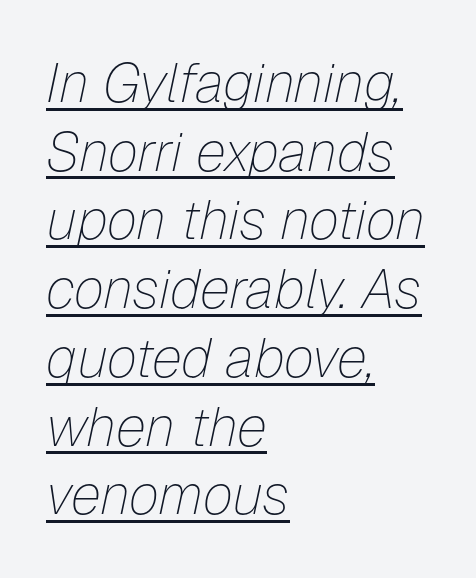
Q: Is the text bold? A: No.
Q: Is the text italic (slanted)? A: Yes, it leans right by about 12 degrees.
Q: Is the text underlined? A: Yes.
Q: How is the paragraph aligned? A: Left-aligned.
Q: Is the spacing between letters normal or unusually wide? A: Normal.
Q: Is the spacing between lines tight, normal or loose? A: Normal.
Q: Width (condensed, normal, or wide)? A: Normal.
Q: Stroke contrast? A: Low.
Q: x-height? A: Medium.
Q: Monospaced? A: No.
